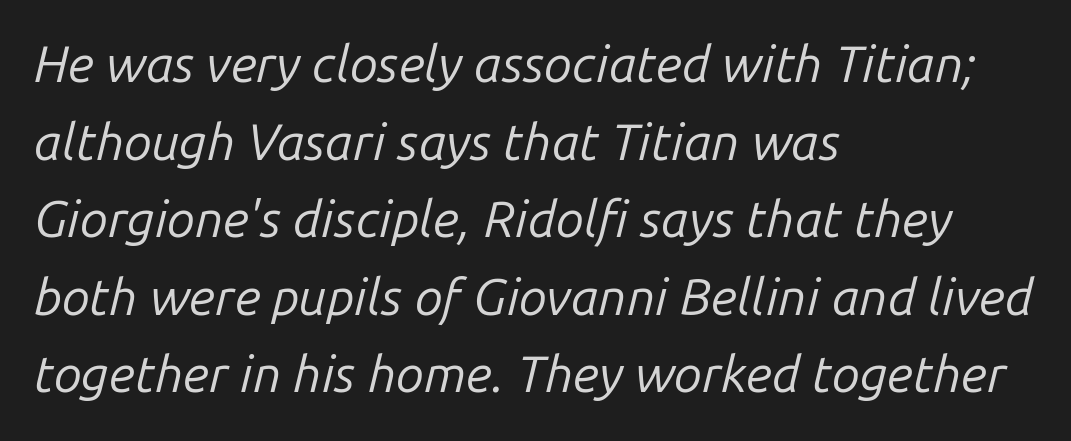
Stems and bowls with no extra thickness — not bold. The passage shown is typed in a proportional face where columns would drift. Does the lettering tilt? It does — this is italic. Quick note: underline off. No extra tracking has been applied to these lines.
